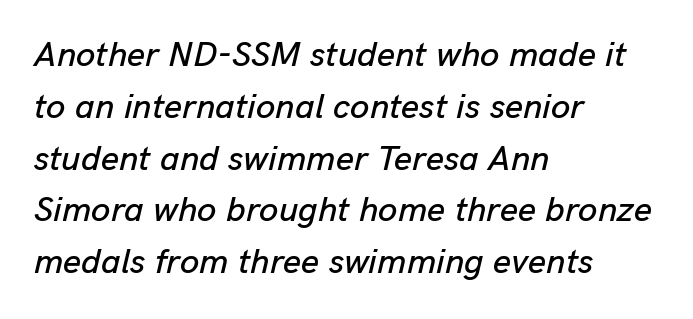
Layout note: lines flush left. Descenders are the only things crossing below the line. Inter-character spacing is left at the font's built-in metrics. When letters slant like this, we call the style italic.
